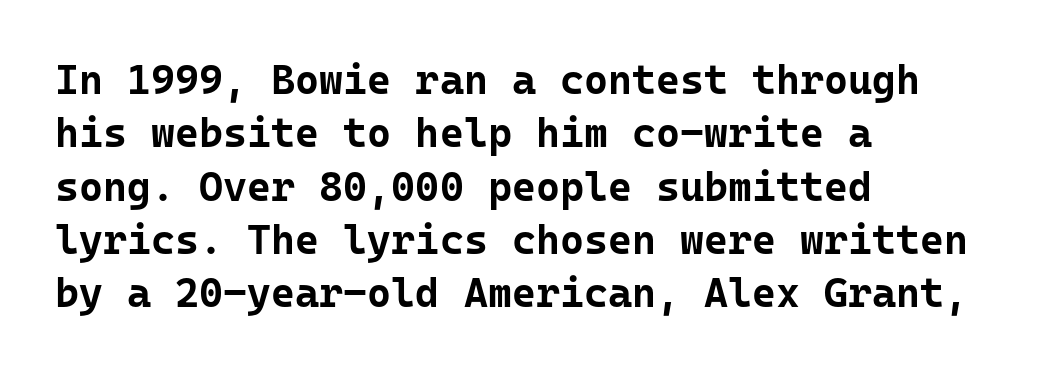
{"serif": "no", "italic": "no", "bold": "yes", "weight": "bold", "width": "normal", "stroke_contrast": "low", "x_height": "medium", "monospaced": "yes", "underline": "no", "align": "left", "line_spacing": "normal", "line_spacing_ratio": 1.3, "letter_spacing": "normal", "letter_spacing_em": 0.0, "glyph_px": 41}
